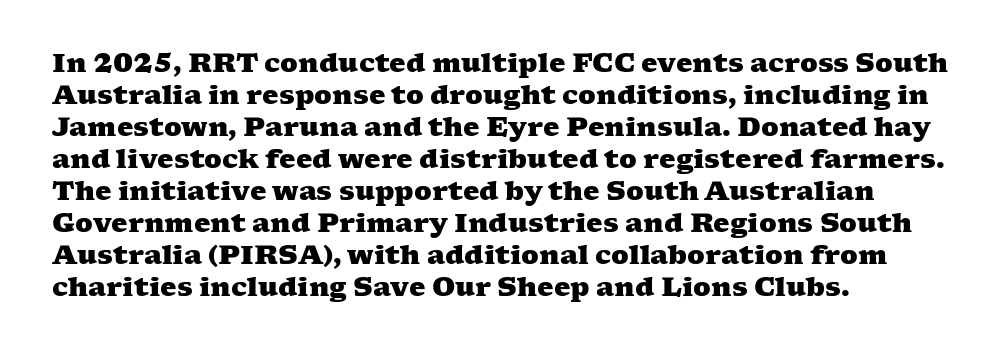
Q: Is the text bold? A: Yes.
Q: Is the text underlined? A: No.
Q: How is the paragraph aligned? A: Left-aligned.
Q: Is the spacing between letters normal or unusually wide? A: Normal.
